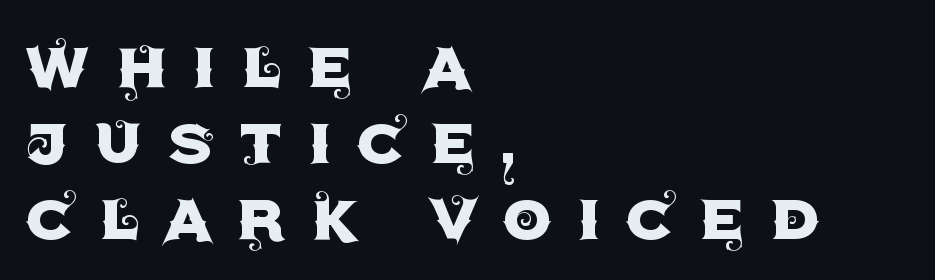
The image shows 79 px sans-serif type, upright; set left-aligned, tight line spacing (0.96x), unusually wide letter spacing (+0.31 em), not underlined; a large x-height.
